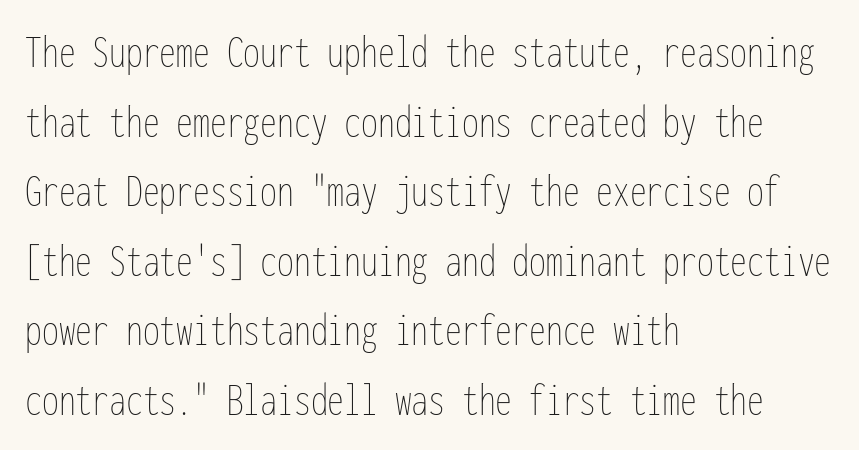
This is the regular roman posture of the typeface. Tracking here is standard; glyphs follow each other at the usual distance. Is this a fixed-width face? Yes — each glyph sits in an identical cell. The typesetting does not lean heavy: it is not bold. The ragged edge is on the right, which tells us the setting is flush left.
